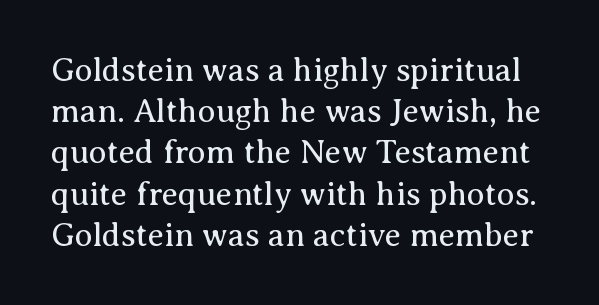
{"serif": "yes", "italic": "no", "bold": "no", "weight": "regular", "width": "normal", "stroke_contrast": "medium", "x_height": "medium", "monospaced": "no", "underline": "no", "line_spacing": "normal", "line_spacing_ratio": 1.25, "letter_spacing": "normal", "letter_spacing_em": 0.0, "glyph_px": 33}
